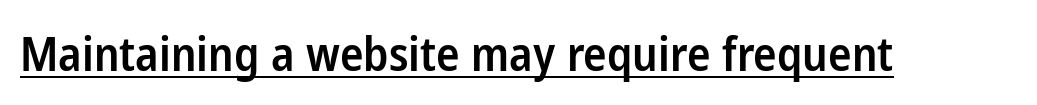
Students, note that the glyphs here touch the page at normal intervals. Honestly, the underline is the first thing you notice here. Look at the bottom of the vertical strokes: they stop flat, with no serifs. Italic? Not at all — the glyphs are vertical. Varying glyph widths throughout — classic text-font behaviour.
